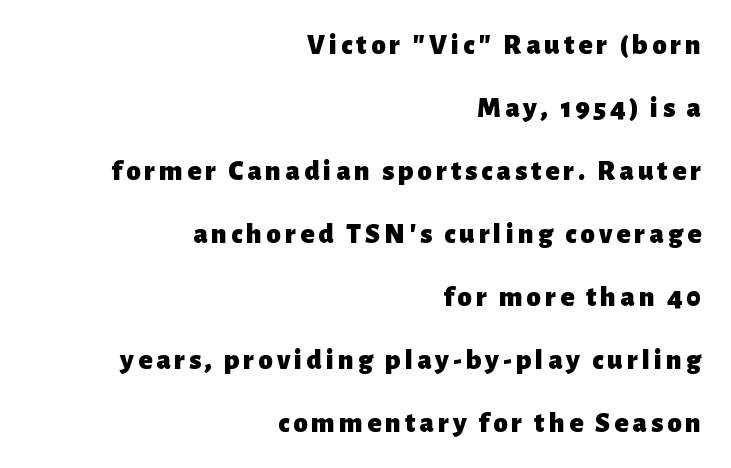
{"serif": "no", "italic": "no", "bold": "yes", "weight": "heavy", "width": "normal", "stroke_contrast": "low", "x_height": "medium", "monospaced": "no", "underline": "no", "align": "right", "line_spacing": "loose", "line_spacing_ratio": 2.17, "glyph_px": 29}
